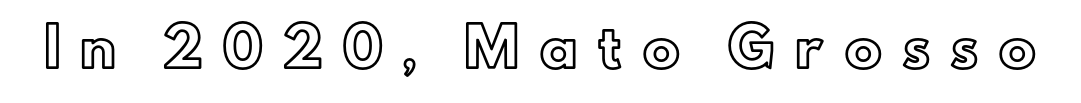
Q: Is the text italic (slanted)? A: No, it is upright.
Q: Is the text underlined? A: No.
Q: Is the spacing between letters normal or unusually wide? A: Unusually wide.
Q: Width (condensed, normal, or wide)? A: Normal.
Q: x-height? A: Small.
Q: Monospaced? A: No.
